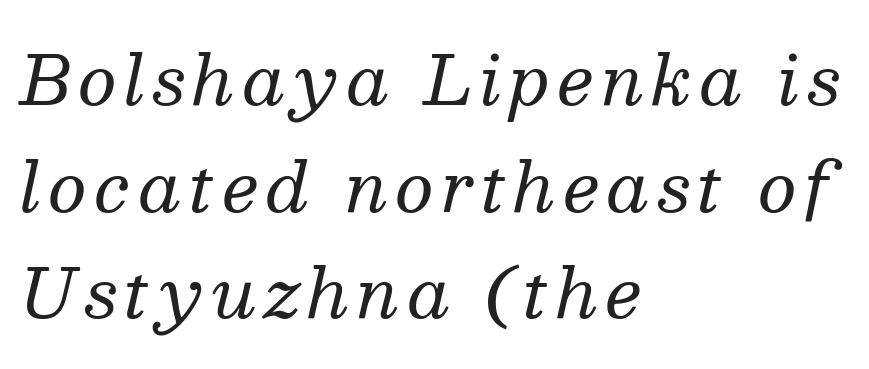
The face used here is proportionally spaced, like ordinary book or web type. This rendering features lettering with no underline. The rendering applies a slant to the glyphs. Leading: standard. Typographically, this falls in the serif category. This rendering uses left alignment, leaving the right contour irregular.
